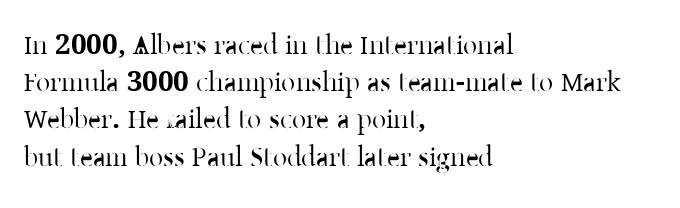
{"serif": "yes", "italic": "no", "width": "normal", "stroke_contrast": "low", "x_height": "medium", "monospaced": "no", "underline": "no", "align": "left", "line_spacing": "normal", "line_spacing_ratio": 1.33, "letter_spacing": "normal", "letter_spacing_em": 0.0, "glyph_px": 28}
